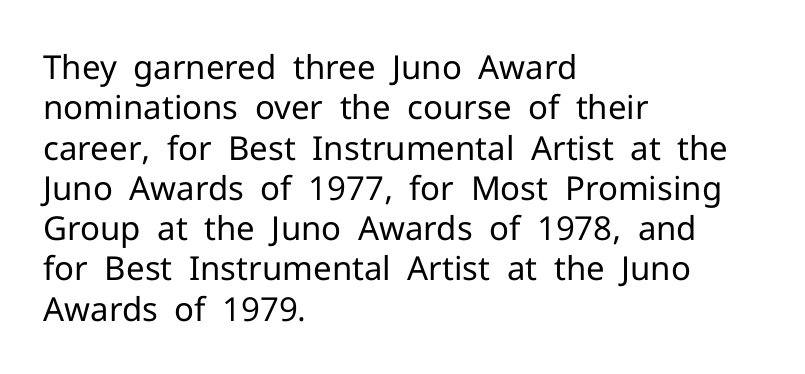
The image shows 33 px regular-weight sans-serif type, upright; set left-aligned, line spacing 1.22x, normal letter spacing, not underlined; low stroke contrast and a medium x-height.
